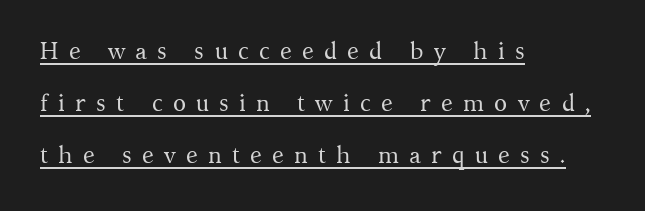
The image shows 24 px text type, upright; set left-aligned, loose line spacing (2.17x), unusually wide letter spacing (+0.42 em), underlined.
